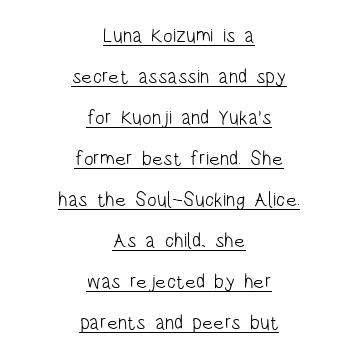
The image shows 20 px text type, upright; set centered, loose line spacing (2.05x), normal letter spacing, underlined.
